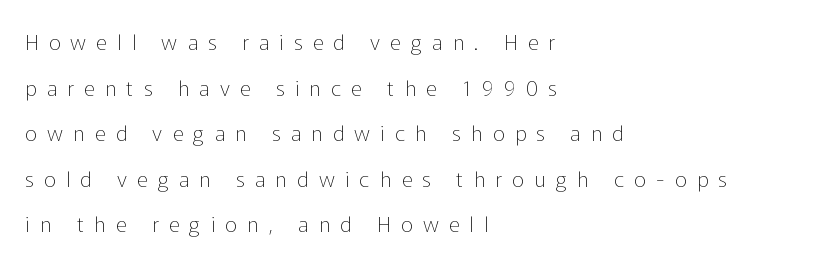
Q: Is the text bold? A: No.
Q: Is the text italic (slanted)? A: No, it is upright.
Q: Is the text underlined? A: No.
Q: How is the paragraph aligned? A: Left-aligned.
Q: Is the spacing between letters normal or unusually wide? A: Unusually wide.
Q: Is the spacing between lines tight, normal or loose? A: Loose.
